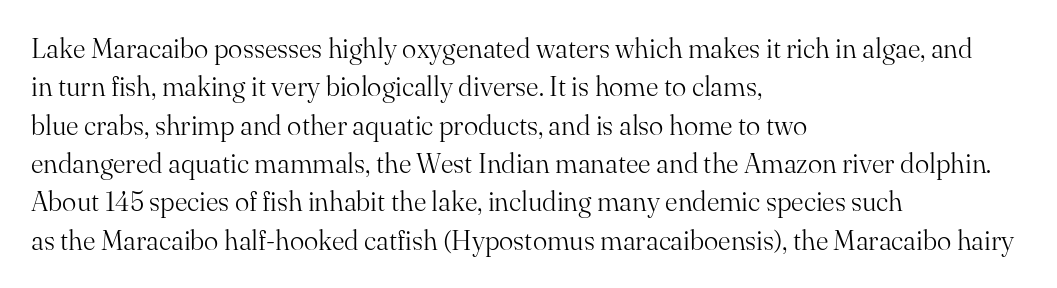
{"italic": "no", "bold": "no", "underline": "no", "align": "left", "line_spacing": "normal", "line_spacing_ratio": 1.42, "letter_spacing": "normal", "letter_spacing_em": 0.0, "glyph_px": 27}
